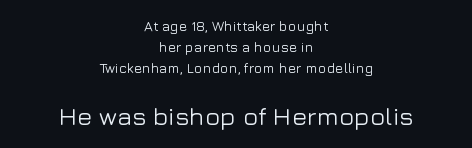
The image shows 25 px text type, upright; set centered, normal line spacing (1.49x), normal letter spacing, not underlined; the second (bottom) block is 1.79x larger.
